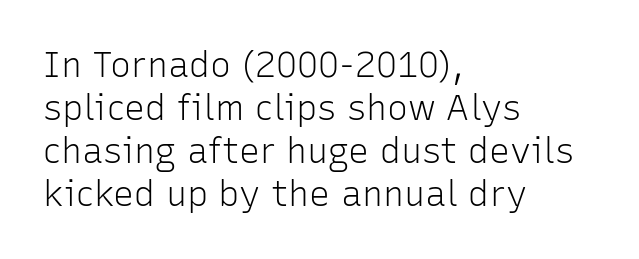
Q: Is the text bold? A: No.
Q: Is the text italic (slanted)? A: No, it is upright.
Q: Is the typeface a serif or a sans-serif typeface? A: Sans-serif.
Q: Is the text underlined? A: No.
Q: How is the paragraph aligned? A: Left-aligned.
Q: Is the spacing between letters normal or unusually wide? A: Normal.
Q: Width (condensed, normal, or wide)? A: Normal.
Q: Stroke contrast? A: Low.
Q: x-height? A: Medium.
Q: Monospaced? A: No.
